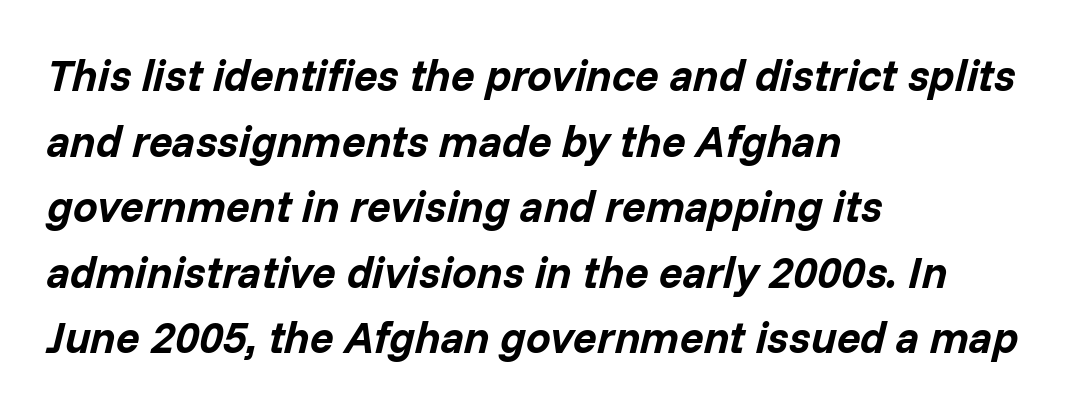
Q: Is the text bold? A: Yes.
Q: Is the text italic (slanted)? A: Yes, it leans right by about 14 degrees.
Q: Is the text underlined? A: No.
Q: How is the paragraph aligned? A: Left-aligned.
Q: Is the spacing between letters normal or unusually wide? A: Normal.
Q: Is the spacing between lines tight, normal or loose? A: Normal.
Q: Width (condensed, normal, or wide)? A: Normal.
Q: Stroke contrast? A: Low.
Q: x-height? A: Medium.
Q: Monospaced? A: No.
